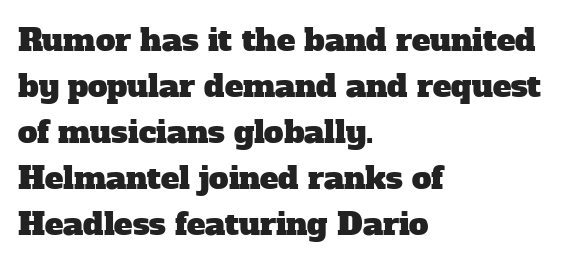
A normal amount of white space separates one row of letters from the next. The paragraph has a hard left edge and a soft right edge. The rendering uses natural spacing where letterforms have individual widths. Is the letter spacing exaggerated? No — it looks like the ordinary default. Rule under the text: the space is simply empty.
